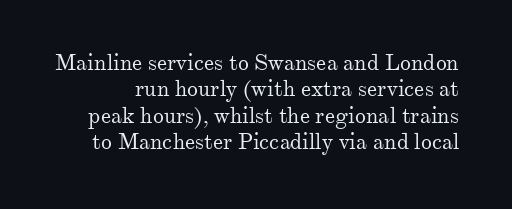
The image shows 22 px text type, upright; set line spacing 1.2x, normal letter spacing, not underlined.
